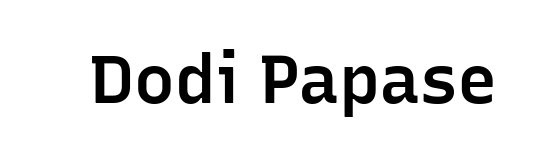
The image shows 68 px semibold sans-serif type, upright; set normal letter spacing, not underlined; low stroke contrast and a medium x-height.
